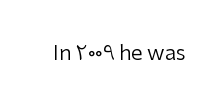
{"italic": "no", "bold": "no", "underline": "no", "letter_spacing": "normal", "letter_spacing_em": 0.0, "glyph_px": 21}
